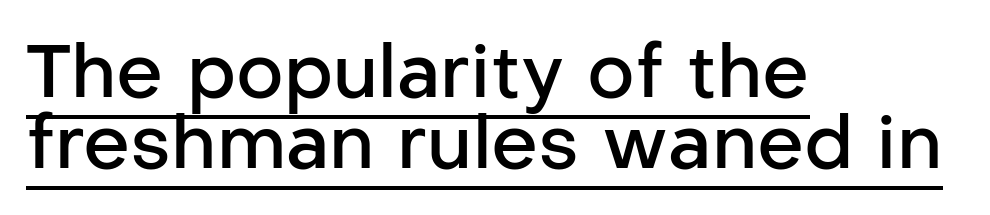
{"serif": "no", "italic": "no", "bold": "semi", "weight": "semibold", "width": "normal", "stroke_contrast": "low", "x_height": "medium", "monospaced": "no", "underline": "yes", "align": "left", "line_spacing": "tight", "line_spacing_ratio": 0.96, "letter_spacing": "normal", "letter_spacing_em": 0.0, "glyph_px": 74}
